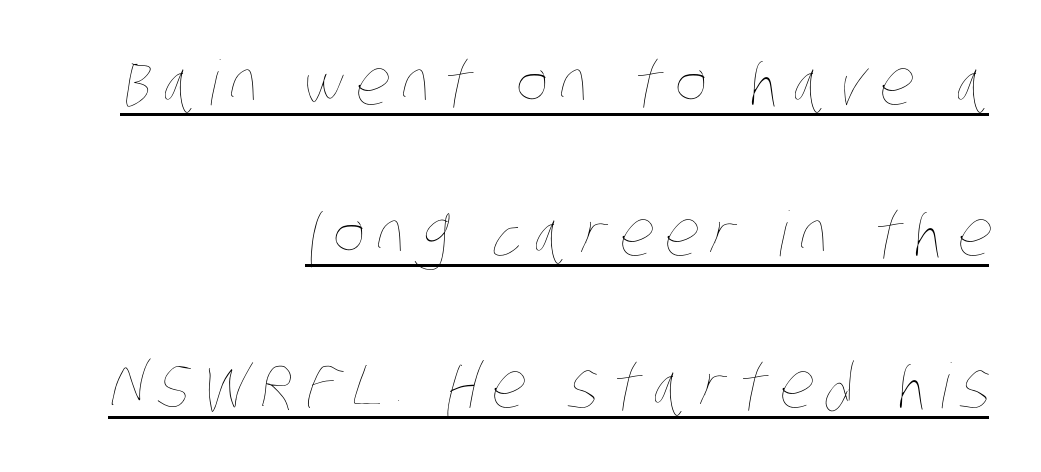
The glyphs are accompanied by a horizontal stroke just below them. Line endings align vertically; line beginnings do not. The font sits on the lighter half of the weight spectrum, regular included. Each new line begins a long way beneath the previous one. Here the designer chose a conventional face with non-uniform glyph widths.
